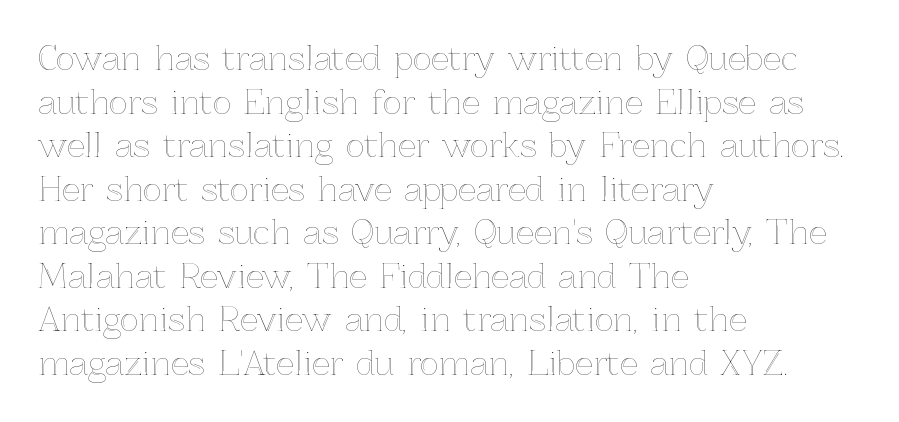
Q: Is the text italic (slanted)? A: No, it is upright.
Q: Is the text underlined? A: No.
Q: How is the paragraph aligned? A: Left-aligned.
Q: Is the spacing between letters normal or unusually wide? A: Normal.
Q: Is the spacing between lines tight, normal or loose? A: Normal.
Q: Width (condensed, normal, or wide)? A: Normal.
Q: x-height? A: Medium.
Q: Monospaced? A: No.
